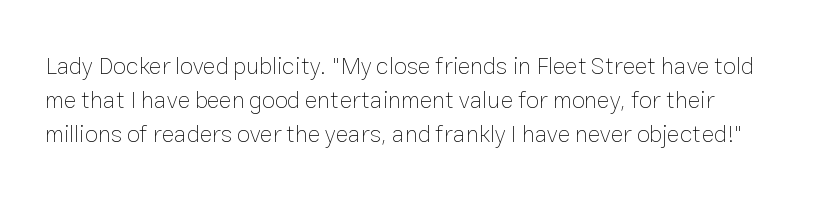
The image shows 24 px text type, upright; set normal line spacing (1.41x), normal letter spacing, not underlined.
